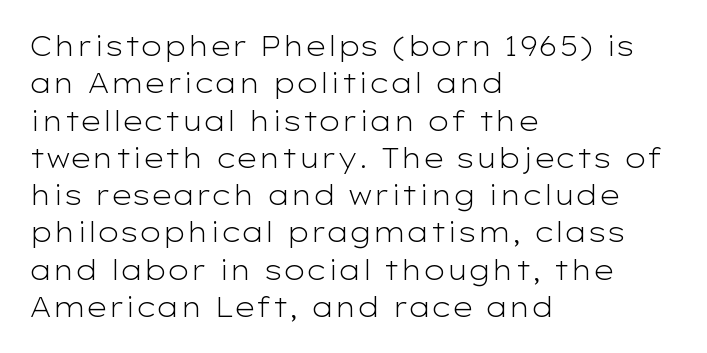
Interline gaps are of average width in this sample. Inter-character spacing is left at the font's built-in metrics. If you drew a line through each stem, it would be perfectly vertical. Words float on clear page, feet unadorned. Each line starts at the same left margin while the right side varies.
